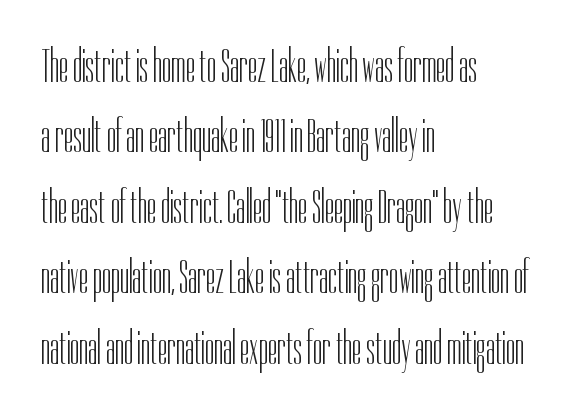
The letters advance in unequal steps, a hallmark of proportional type. Each line starts at the same left margin while the right side varies. The tracking reads as untouched default to a designer's eye. Stem width sits at or under what a default text font uses. The typeface chosen for these lines omits serifs. If you measured baseline to baseline, you'd find a middling distance.
